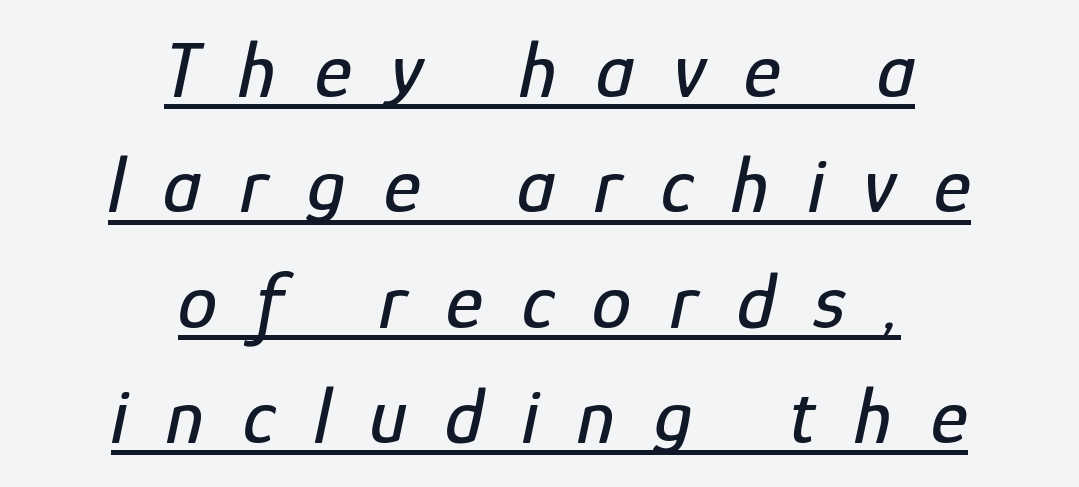
{"italic": "yes", "lean": "right", "slant_degrees": 12, "width": "condensed", "stroke_contrast": "low", "x_height": "medium", "monospaced": "no", "underline": "yes", "align": "center", "line_spacing": "normal", "line_spacing_ratio": 1.46, "letter_spacing": "wide", "letter_spacing_em": 0.49, "glyph_px": 79}
